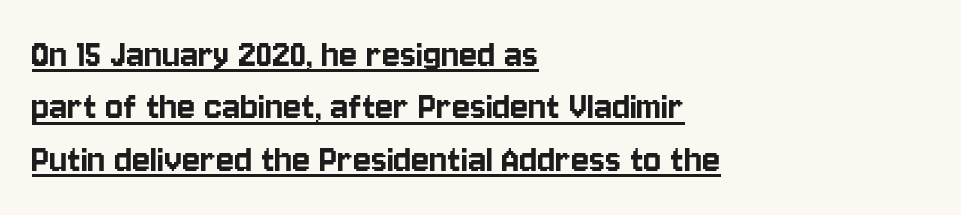
The image shows 42 px condensed sans-serif type, upright; set left-aligned, normal line spacing (1.25x), normal letter spacing, underlined; low stroke contrast and a large x-height.
